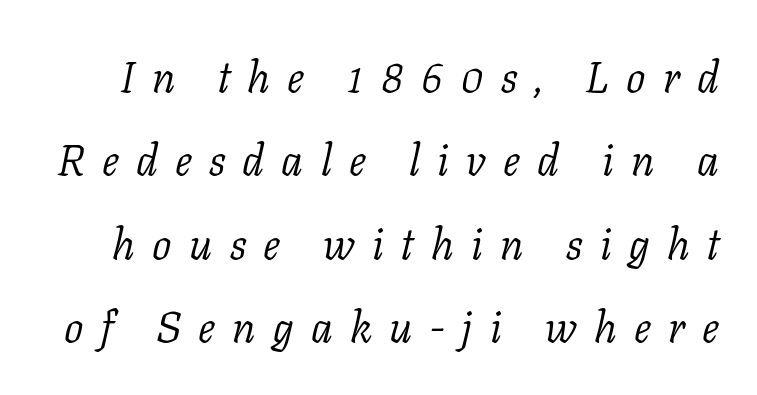
The image shows 43 px light serif type, italic (leaning right); set loose line spacing (1.94x), unusually wide letter spacing (+0.4 em), not underlined; low stroke contrast and a medium x-height.
